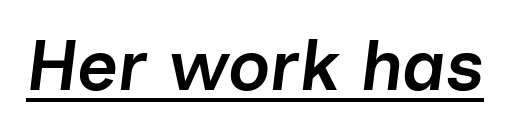
The image shows 71 px semibold type, italic (leaning right); set normal letter spacing, underlined; low stroke contrast and a medium x-height.
